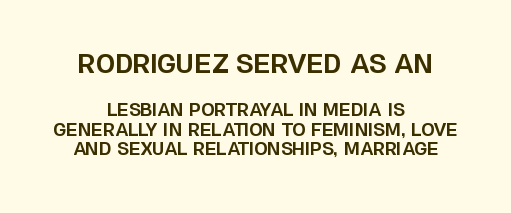
Q: Is the text bold? A: Yes.
Q: Is the text italic (slanted)? A: No, it is upright.
Q: Is the text underlined? A: No.
Q: How is the paragraph aligned? A: Centered.
Q: Is the spacing between letters normal or unusually wide? A: Normal.
Q: Which block of text is set in a larger size, the first (top) or the second (bottom)? A: The first (top) one.
